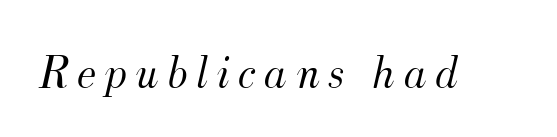
The image shows 48 px light serif type, italic (leaning right); set not underlined; medium stroke contrast and a small x-height.
